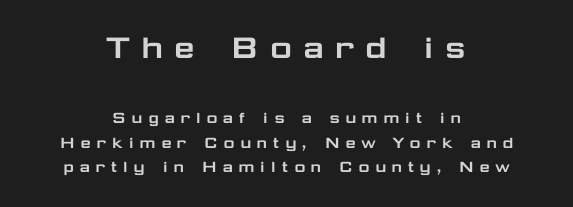
The image shows 38 px wide sans-serif type, upright; set centered, normal line spacing (1.29x), unusually wide letter spacing (+0.24 em), not underlined; the first (top) block is 2.0x larger; low stroke contrast and a medium x-height.
